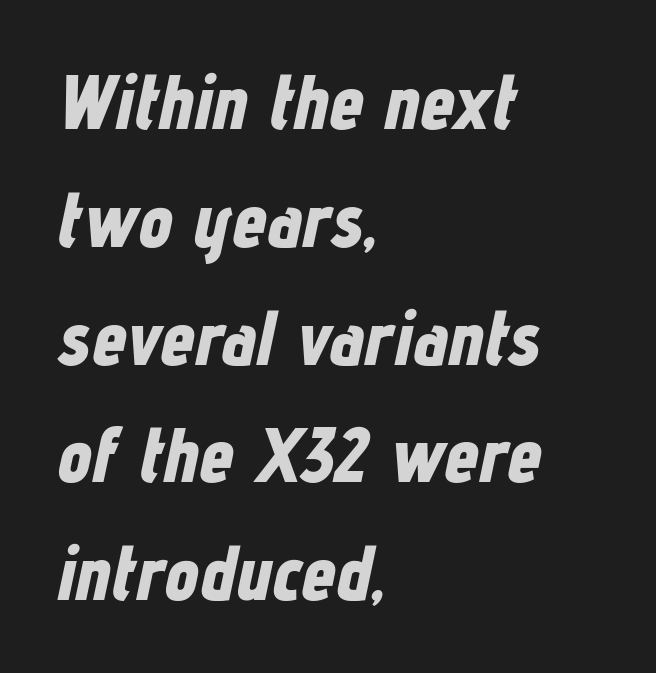
The image shows 77 px bold, condensed type, italic (leaning right); set left-aligned, normal line spacing (1.53x), normal letter spacing, not underlined; low stroke contrast and a medium x-height.
